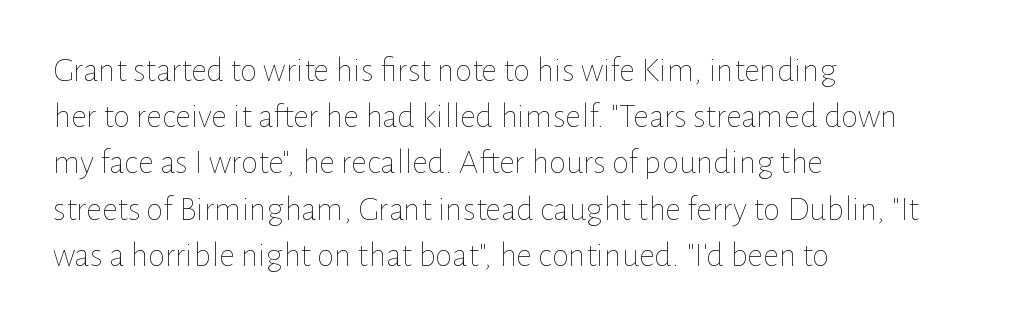
Q: Is the text bold? A: No.
Q: Is the text italic (slanted)? A: No, it is upright.
Q: Is the text underlined? A: No.
Q: How is the paragraph aligned? A: Left-aligned.
Q: Is the spacing between letters normal or unusually wide? A: Normal.
Q: Is the spacing between lines tight, normal or loose? A: Normal.
Q: Width (condensed, normal, or wide)? A: Normal.
Q: Stroke contrast? A: Low.
Q: x-height? A: Medium.
Q: Monospaced? A: No.
